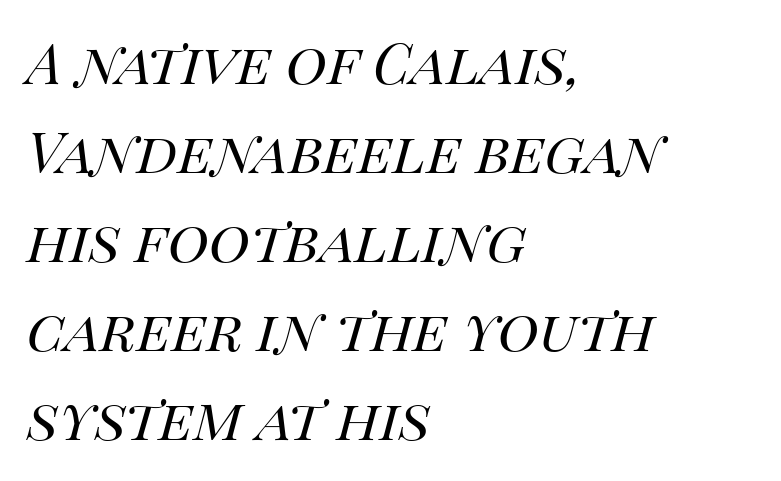
Q: Is the text bold? A: No.
Q: Is the text italic (slanted)? A: Yes, it leans right by about 14 degrees.
Q: Is the text underlined? A: No.
Q: How is the paragraph aligned? A: Left-aligned.
Q: Is the spacing between letters normal or unusually wide? A: Normal.
Q: Is the spacing between lines tight, normal or loose? A: Normal.
Q: Width (condensed, normal, or wide)? A: Normal.
Q: Stroke contrast? A: High.
Q: x-height? A: Large.
Q: Monospaced? A: No.
